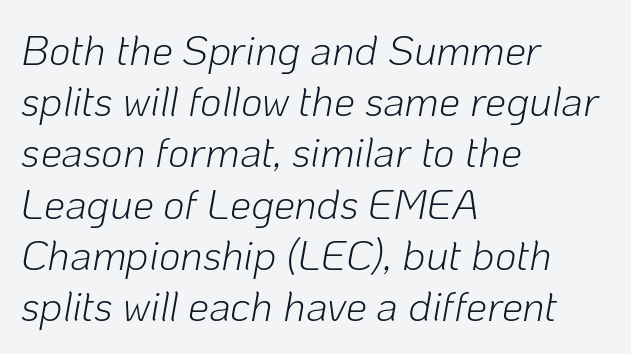
Q: Is the text bold? A: No.
Q: Is the text italic (slanted)? A: Yes, it leans right by about 10 degrees.
Q: Is the text underlined? A: No.
Q: How is the paragraph aligned? A: Left-aligned.
Q: Is the spacing between letters normal or unusually wide? A: Normal.
Q: Width (condensed, normal, or wide)? A: Normal.
Q: Stroke contrast? A: Low.
Q: x-height? A: Medium.
Q: Monospaced? A: No.
